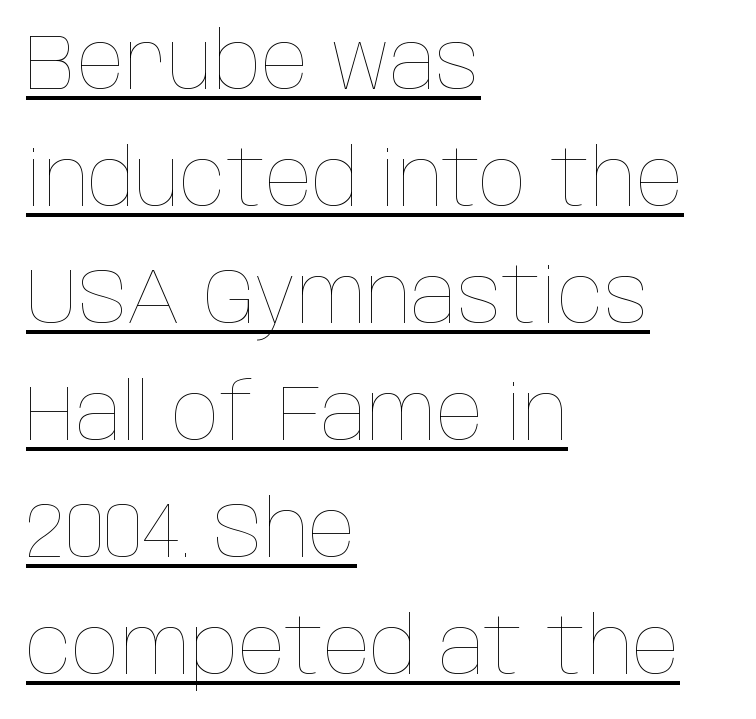
The image shows 78 px thin, condensed type, upright; set left-aligned, normal line spacing (1.5x), normal letter spacing, underlined; low stroke contrast and a large x-height.
